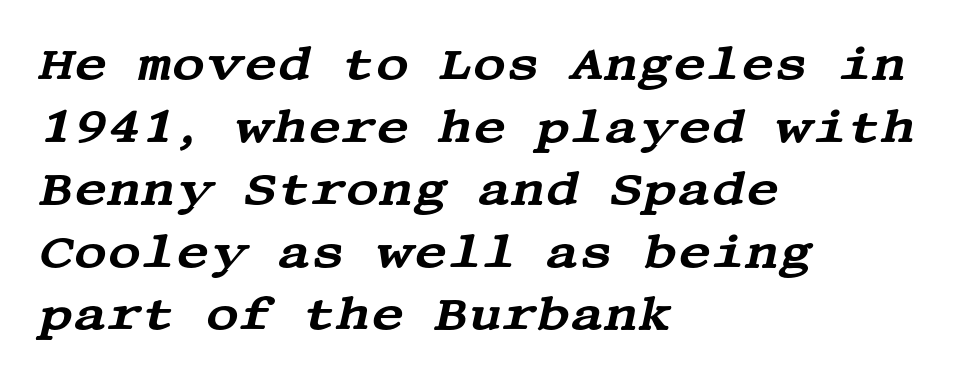
The image shows 46 px wide serif type, italic (leaning right); set left-aligned, normal line spacing (1.36x), normal letter spacing, not underlined; medium stroke contrast and a large x-height.
